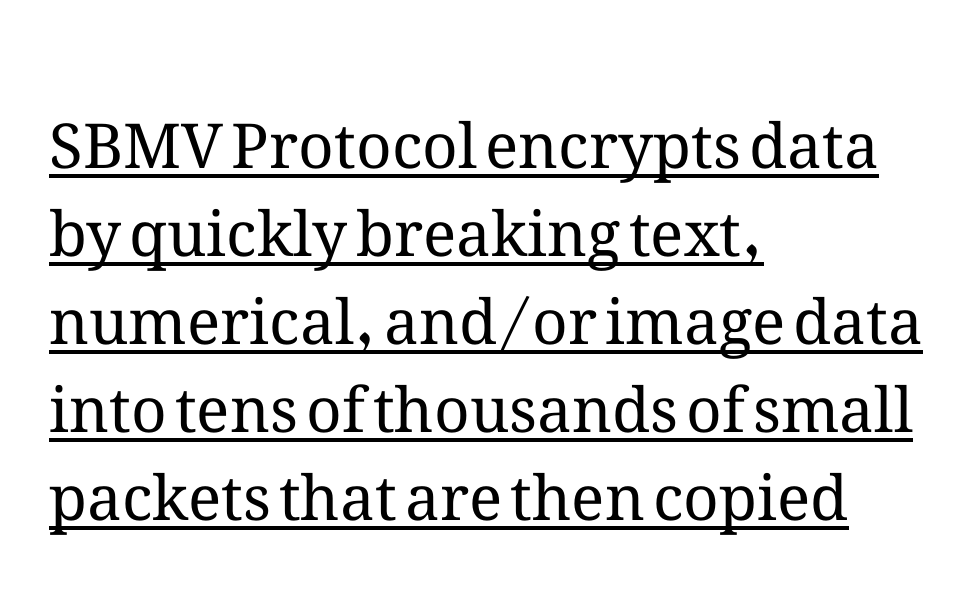
Q: Is the text bold? A: No.
Q: Is the text italic (slanted)? A: No, it is upright.
Q: Is the text underlined? A: Yes.
Q: How is the paragraph aligned? A: Left-aligned.
Q: Is the spacing between letters normal or unusually wide? A: Normal.
Q: Is the spacing between lines tight, normal or loose? A: Normal.
Q: Width (condensed, normal, or wide)? A: Normal.
Q: Stroke contrast? A: Medium.
Q: x-height? A: Medium.
Q: Monospaced? A: No.
